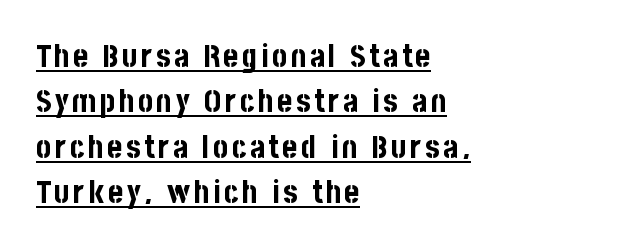
The image shows 32 px bold, condensed sans-serif type, upright; set left-aligned, normal line spacing (1.42x), underlined; low stroke contrast and a large x-height.
